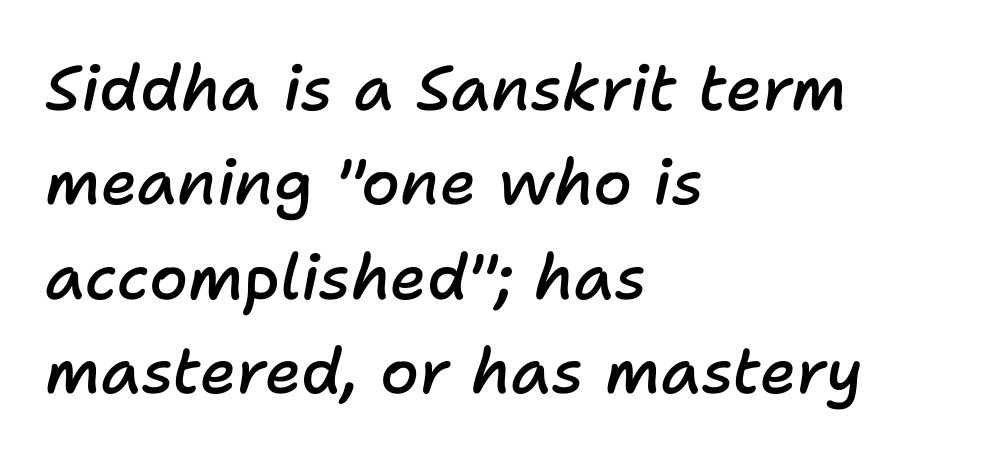
A semibold gives these letters moderate extra thickness, short of bold. The typesetter chose a ragged-right arrangement here. Characters follow at the spacing the type designer built in. Italic? Definitely — the glyphs are oblique. Varying glyph widths throughout — classic text-font behaviour.
